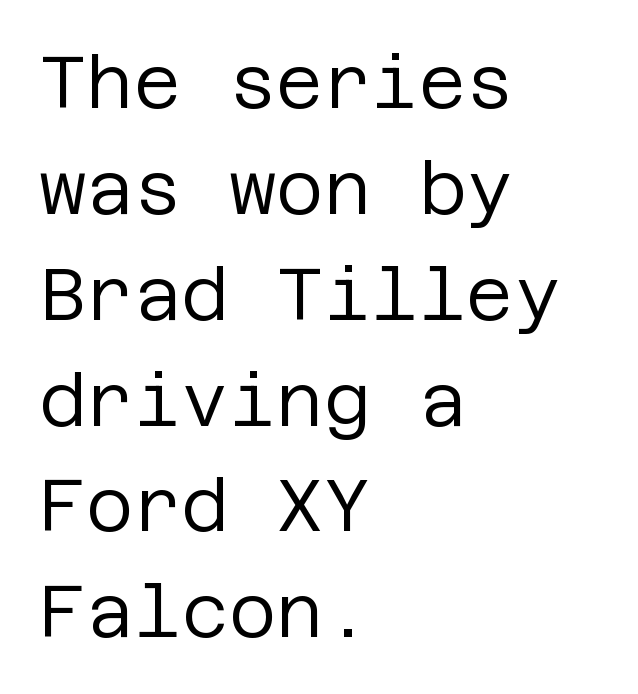
{"serif": "no", "italic": "no", "bold": "no", "weight": "regular", "width": "normal", "stroke_contrast": "low", "x_height": "large", "underline": "no", "align": "left", "line_spacing": "normal", "line_spacing_ratio": 1.45, "letter_spacing": "normal", "letter_spacing_em": 0.0, "glyph_px": 73}
